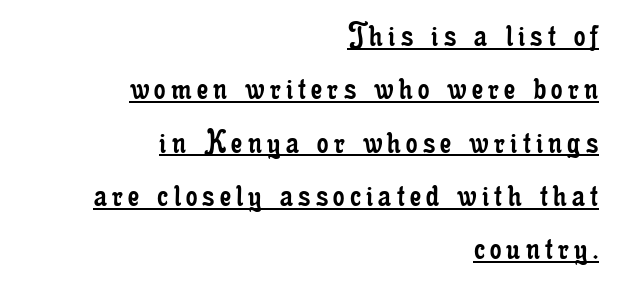
The image shows 36 px regular-weight, condensed serif type, upright; set right-aligned, normal line spacing (1.48x), underlined; low stroke contrast and a small x-height.
